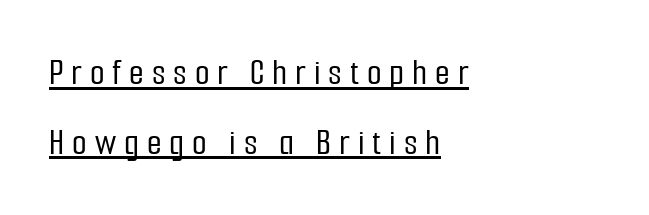
The image shows 38 px condensed sans-serif type, upright; set left-aligned, line spacing 1.83x, unusually wide letter spacing (+0.21 em), underlined; low stroke contrast and a medium x-height.
